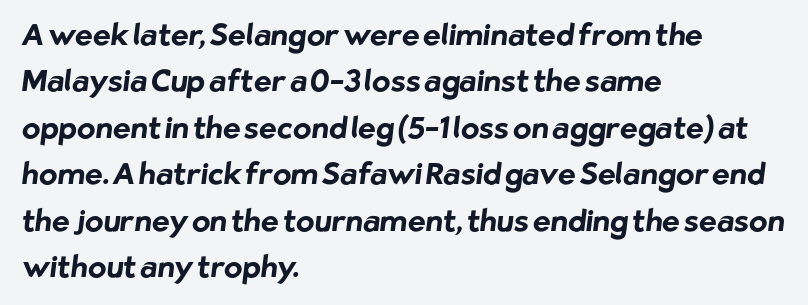
Q: Is the text bold? A: Yes.
Q: Is the typeface a serif or a sans-serif typeface? A: Sans-serif.
Q: Is the text underlined? A: No.
Q: How is the paragraph aligned? A: Left-aligned.
Q: Is the spacing between letters normal or unusually wide? A: Normal.
Q: Is the spacing between lines tight, normal or loose? A: Normal.
Q: Width (condensed, normal, or wide)? A: Normal.
Q: Stroke contrast? A: Low.
Q: x-height? A: Medium.
Q: Monospaced? A: No.
